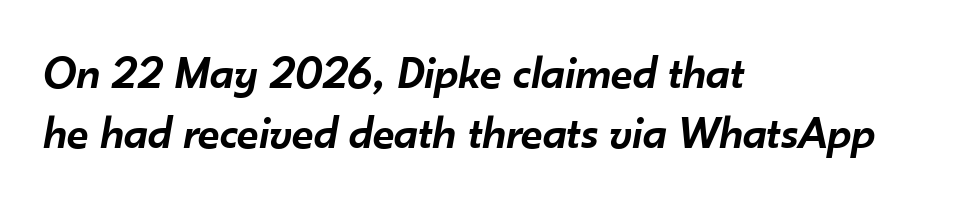
{"italic": "yes", "lean": "right", "slant_degrees": 10, "bold": "semi", "weight": "semibold", "width": "normal", "stroke_contrast": "low", "x_height": "small", "monospaced": "no", "underline": "no", "align": "left", "line_spacing": "normal", "line_spacing_ratio": 1.27, "letter_spacing": "normal", "letter_spacing_em": 0.0, "glyph_px": 47}
